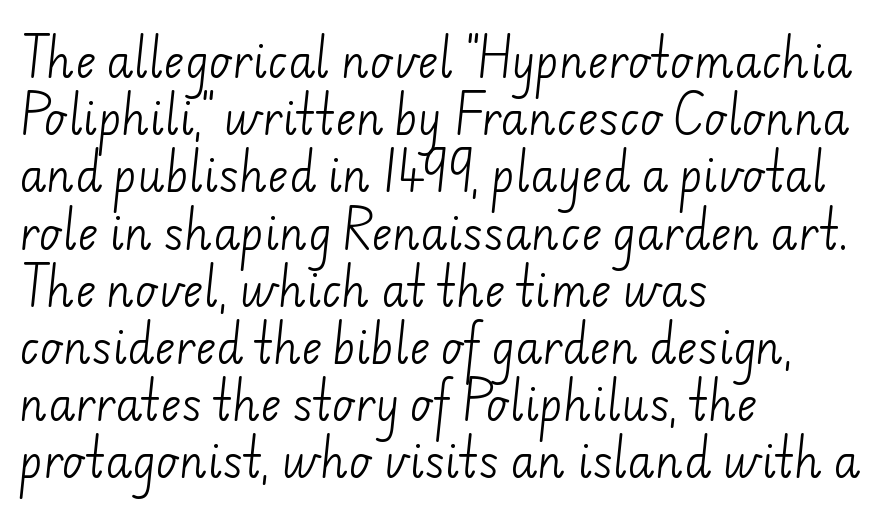
The image shows 44 px light sans-serif type; set left-aligned, normal line spacing (1.3x), normal letter spacing, not underlined; low stroke contrast and a small x-height.
